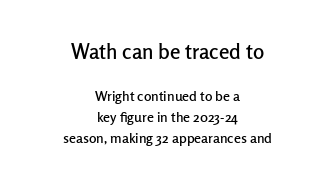
Type size steps down from the first block to the second. The lines are quadded center. No extra tracking has been applied to these lines. How would I describe the line gaps? Plain and ordinary. This rendering features lettering with no underline.
